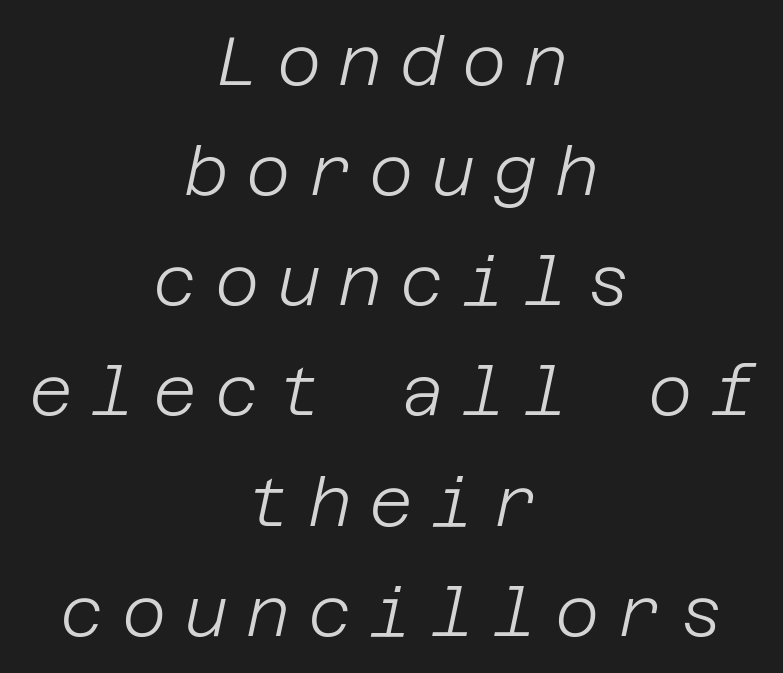
The image shows 68 px light type, italic (leaning right); set centered, normal line spacing (1.62x), unusually wide letter spacing (+0.26 em), not underlined; low stroke contrast and a large x-height.
